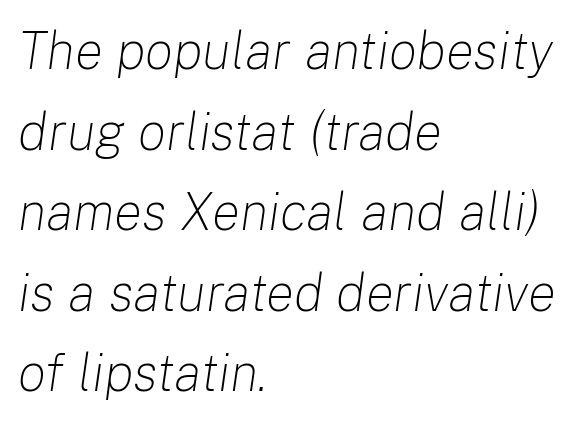
{"italic": "yes", "lean": "right", "slant_degrees": 8, "bold": "no", "weight": "light", "width": "normal", "stroke_contrast": "low", "x_height": "medium", "monospaced": "no", "underline": "no", "align": "left", "line_spacing": "normal", "line_spacing_ratio": 1.52, "letter_spacing": "normal", "letter_spacing_em": 0.0, "glyph_px": 53}
